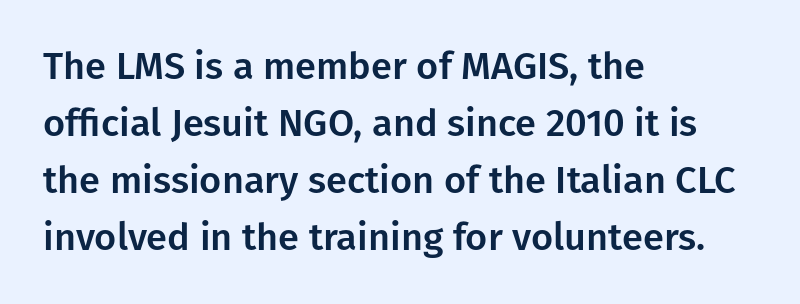
Q: Is the text italic (slanted)? A: No, it is upright.
Q: Is the typeface a serif or a sans-serif typeface? A: Sans-serif.
Q: Is the text underlined? A: No.
Q: How is the paragraph aligned? A: Left-aligned.
Q: Is the spacing between letters normal or unusually wide? A: Normal.
Q: Is the spacing between lines tight, normal or loose? A: Normal.
Q: Width (condensed, normal, or wide)? A: Normal.
Q: Stroke contrast? A: Low.
Q: x-height? A: Medium.
Q: Monospaced? A: No.
